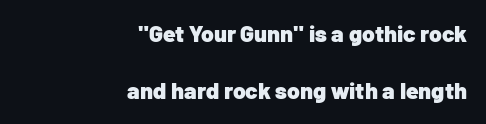
{"italic": "no", "bold": "yes", "underline": "no", "align": "right", "line_spacing": "loose", "line_spacing_ratio": 2.49, "letter_spacing": "normal", "letter_spacing_em": 0.0, "glyph_px": 23}
